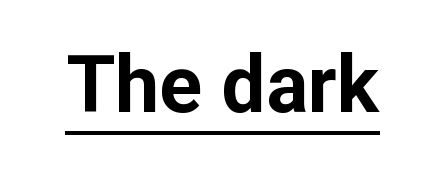
A typesetter would label this face a sans. The lettering stays uniformly vertical, giving the passage a roman look. On the weight axis this lands at bold, roughly 700. The rendered words wear a rule along their underside.
